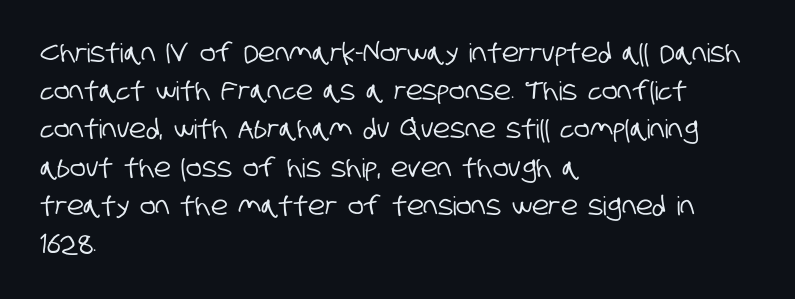
Q: Is the text underlined? A: No.
Q: How is the paragraph aligned? A: Left-aligned.
Q: Is the spacing between letters normal or unusually wide? A: Normal.
Q: Is the spacing between lines tight, normal or loose? A: Normal.
